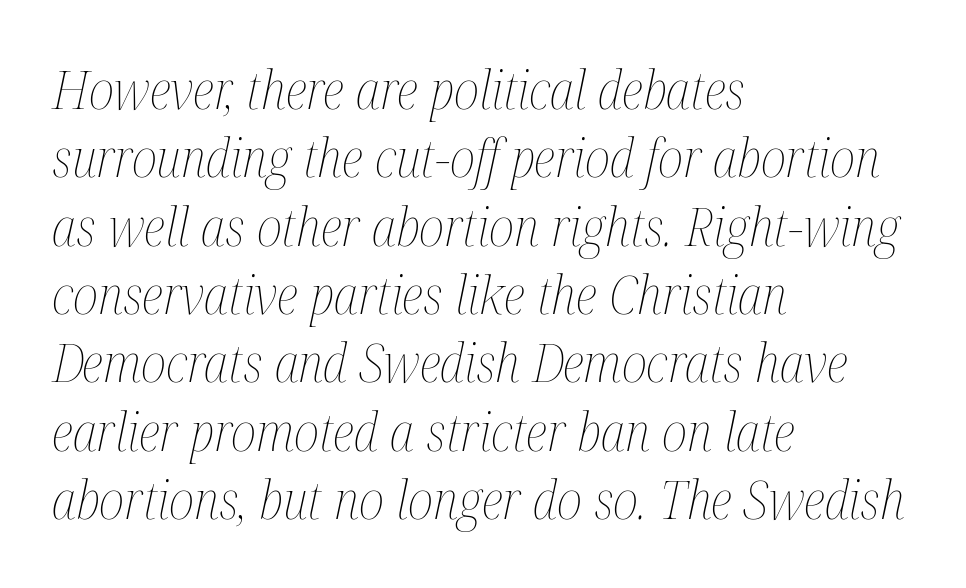
Spacing verdict: proportional, widths tailored to each character. All the whitespace from short lines collects on the right. Clear beneath every line of the passage. The text carries the slant typical of an italic or oblique font. Regarding leading, the lines here are spaced in the standard way.
